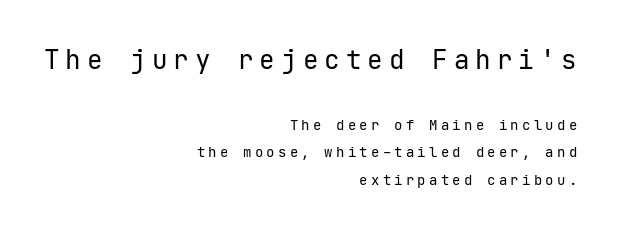
The image shows 26 px text type, upright; set right-aligned, loose line spacing (1.99x), unusually wide letter spacing (+0.23 em), not underlined; the first (top) block is 1.86x larger.
